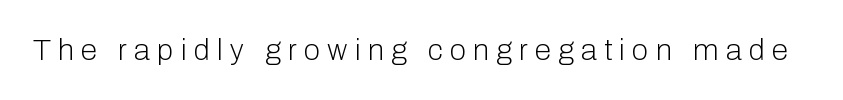
The typesetting does not lean heavy: it is not bold. This sample uses an upright cut, with every glyph sitting square on the baseline. Decoration check: the copy has no underline. No feet cap the strokes, marking this as sans-serif type. Short note: letters widely spaced.
